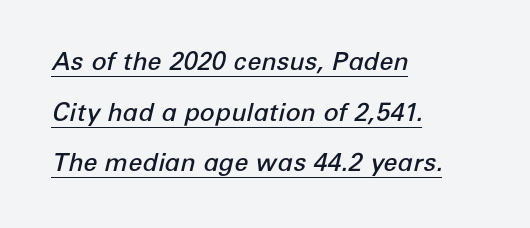
Stroke thickness is moderately raised; the sample reads as semibold. Is the type slanted? Yes — the strokes lean at a clear angle. Students, observe the line beneath the letters — that is underlining. Observe the ordinary spacing: letters are neighbours, not strangers. Teacher's note: observe the even left margin — that is flush-left alignment. Whoever set this chose breathing room over compactness in the vertical rhythm.
